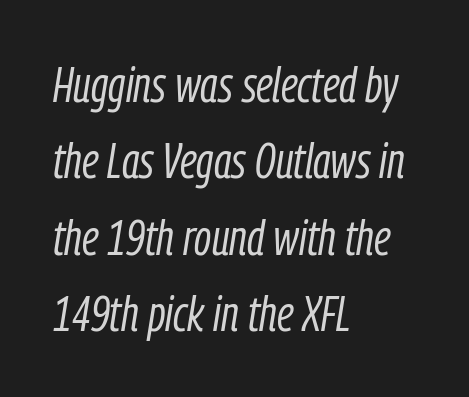
The image shows 50 px light, condensed type, italic (leaning right); set left-aligned, normal line spacing (1.53x), normal letter spacing, not underlined; low stroke contrast and a medium x-height.
